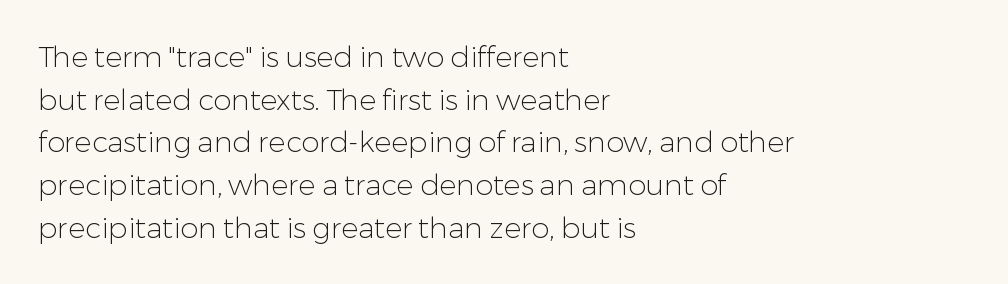
Heaviness? Minimal to ordinary, like unemphasized prose. A normal amount of white space separates one row of letters from the next. No extra tracking has been applied to these lines. The letters advance in unequal steps, a hallmark of proportional type. The typography opts for an upright posture over an oblique one. Each line starts at the same left margin while the right side varies.
